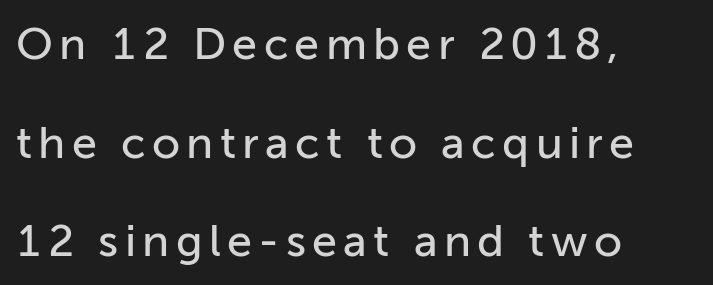
The image shows 45 px sans-serif type, upright; set left-aligned, loose line spacing (2.19x), not underlined; low stroke contrast and a medium x-height.
